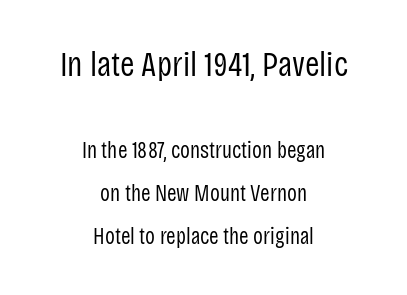
If you folded the block vertically in half, each line would mirror itself in length. Vertical stems look standard width or narrower in stroke. Clear beneath every line of the passage. Look at the tracking — it's just the regular setting, nothing added.
